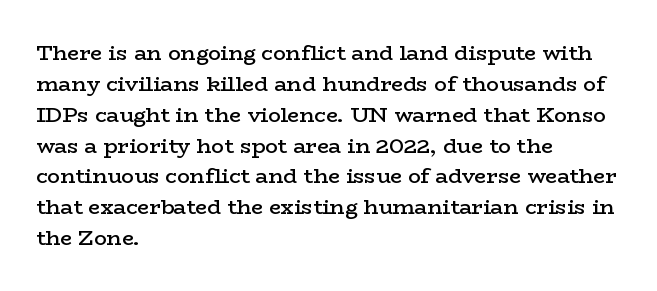
Q: Is the text bold? A: Semi-bold.
Q: Is the text italic (slanted)? A: No, it is upright.
Q: Is the text underlined? A: No.
Q: How is the paragraph aligned? A: Left-aligned.
Q: Is the spacing between letters normal or unusually wide? A: Normal.
Q: Is the spacing between lines tight, normal or loose? A: Normal.
